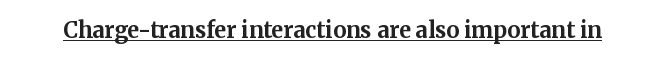
Q: Is the text bold? A: Yes.
Q: Is the text italic (slanted)? A: No, it is upright.
Q: Is the text underlined? A: Yes.
Q: Is the spacing between letters normal or unusually wide? A: Normal.
